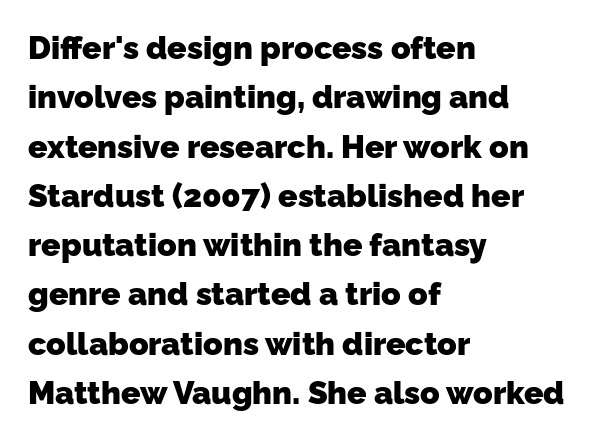
The image shows 32 px heavy sans-serif type; set left-aligned, normal line spacing (1.54x), normal letter spacing, not underlined; low stroke contrast and a medium x-height.
